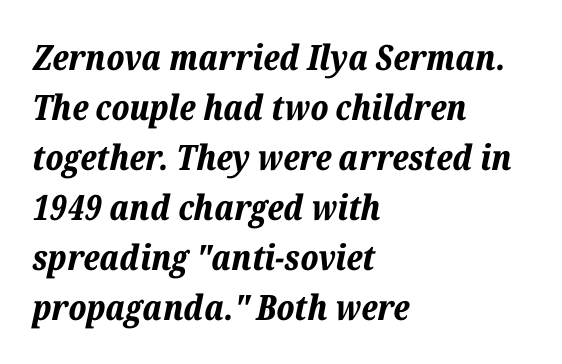
Q: Is the text bold? A: Yes.
Q: Is the text italic (slanted)? A: Yes, it leans right by about 12 degrees.
Q: Is the text underlined? A: No.
Q: How is the paragraph aligned? A: Left-aligned.
Q: Is the spacing between letters normal or unusually wide? A: Normal.
Q: Is the spacing between lines tight, normal or loose? A: Normal.
Q: Width (condensed, normal, or wide)? A: Normal.
Q: Stroke contrast? A: Low.
Q: x-height? A: Medium.
Q: Monospaced? A: No.
